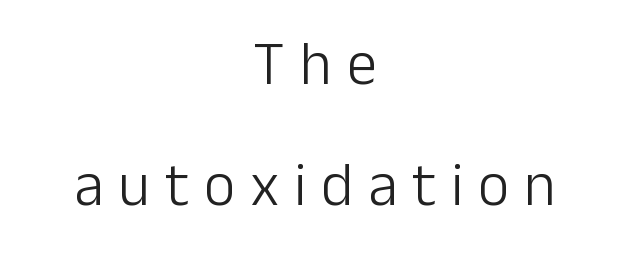
The image shows 61 px light sans-serif type, upright; set centered, loose line spacing (1.99x), unusually wide letter spacing (+0.24 em), not underlined; low stroke contrast and a medium x-height.
